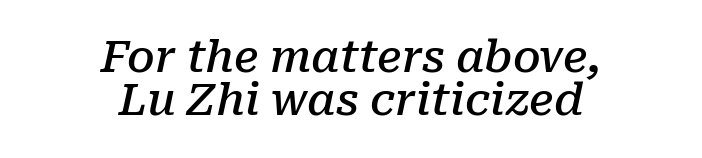
Q: Is the text bold? A: Semi-bold.
Q: Is the text italic (slanted)? A: Yes, it leans right by about 10 degrees.
Q: Is the typeface a serif or a sans-serif typeface? A: Serif.
Q: Is the text underlined? A: No.
Q: How is the paragraph aligned? A: Centered.
Q: Is the spacing between letters normal or unusually wide? A: Normal.
Q: Is the spacing between lines tight, normal or loose? A: Tight.
Q: Width (condensed, normal, or wide)? A: Normal.
Q: Stroke contrast? A: Low.
Q: x-height? A: Medium.
Q: Monospaced? A: No.
